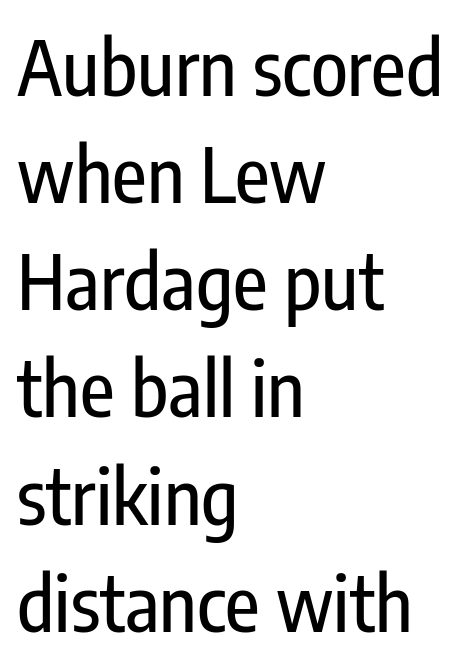
Q: Is the text italic (slanted)? A: No, it is upright.
Q: Is the typeface a serif or a sans-serif typeface? A: Sans-serif.
Q: Is the text underlined? A: No.
Q: How is the paragraph aligned? A: Left-aligned.
Q: Is the spacing between letters normal or unusually wide? A: Normal.
Q: Is the spacing between lines tight, normal or loose? A: Normal.
Q: Width (condensed, normal, or wide)? A: Condensed.
Q: Stroke contrast? A: Low.
Q: x-height? A: Medium.
Q: Monospaced? A: No.
